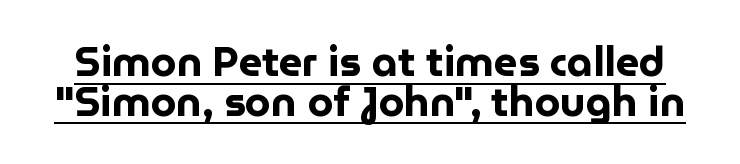
The image shows 41 px bold sans-serif type, upright; set tight line spacing (0.97x), normal letter spacing, underlined; low stroke contrast and a medium x-height.
